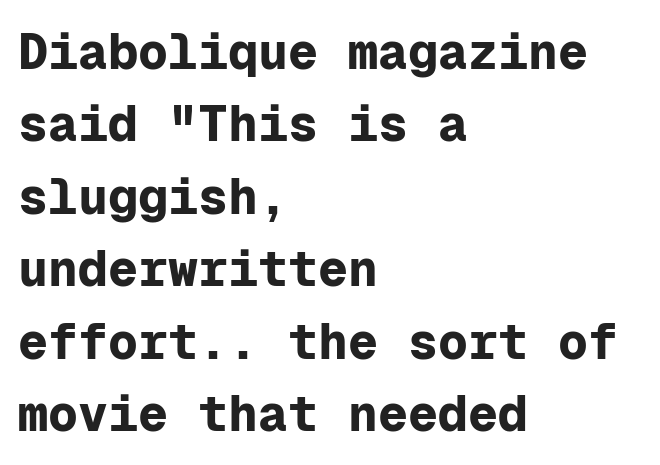
This is the regular roman posture of the typeface. Typographic density is high because the face is bold. Caption: multi-line text, flush left, ragged right. Do the characters align in a grid? Yes, the font is monospaced. Regarding serifs, this sample does without them.
